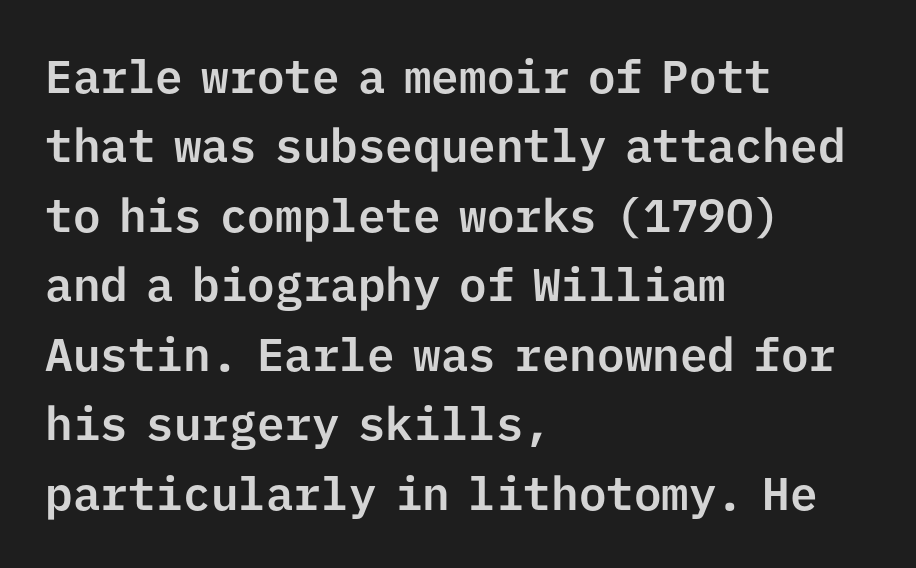
The image shows 46 px sans-serif type, upright, monospaced; set left-aligned, normal line spacing (1.51x), normal letter spacing, not underlined; low stroke contrast and a medium x-height.
